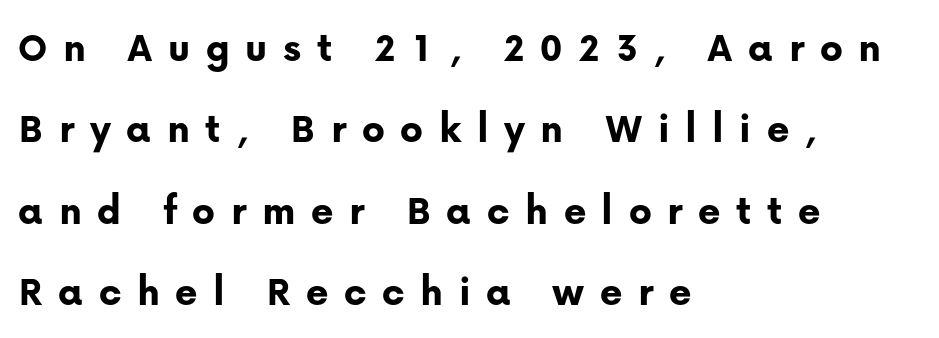
The rag falls on the right side of this text block. Look at the stroke-to-counter ratio: heavy, a bold. Is this a fixed-width face? No — the glyphs have proportional, varying widths. Unlike italic type, these characters show no tilt at all.
